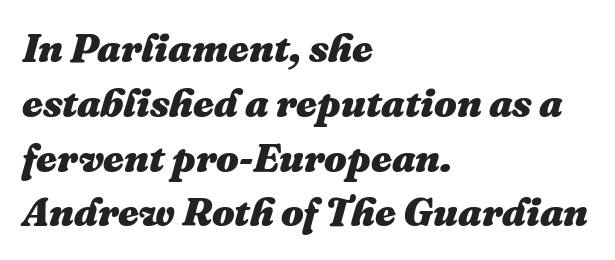
Notice how the stems are inclined rather than vertical — that's the hallmark of italics. Where is the straight margin? On the left. The rendering keeps characters at their native spacing. The letters advance in unequal steps, a hallmark of proportional type.
